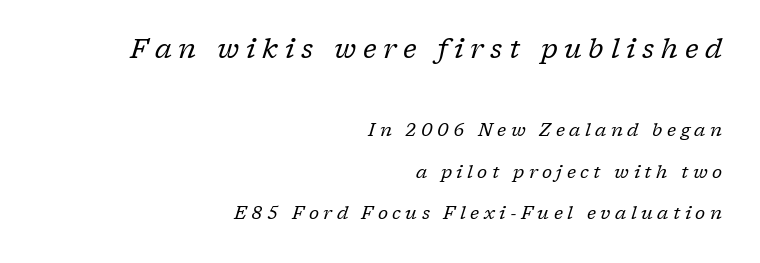
Q: Is the text bold? A: No.
Q: Is the text italic (slanted)? A: Yes, it leans right by about 17 degrees.
Q: Is the text underlined? A: No.
Q: How is the paragraph aligned? A: Right-aligned.
Q: Is the spacing between letters normal or unusually wide? A: Unusually wide.
Q: Is the spacing between lines tight, normal or loose? A: Loose.
Q: Which block of text is set in a larger size, the first (top) or the second (bottom)? A: The first (top) one.
